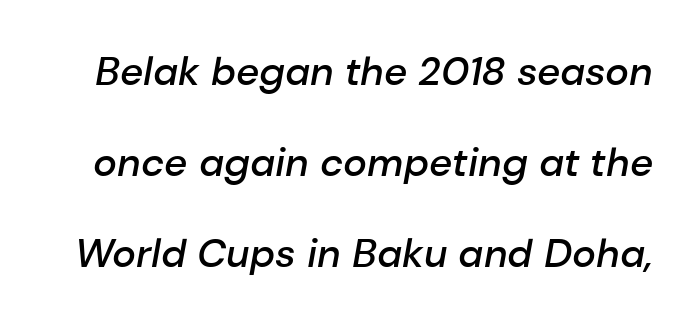
Q: Is the text bold? A: Semi-bold.
Q: Is the text italic (slanted)? A: Yes, it leans right by about 10 degrees.
Q: Is the text underlined? A: No.
Q: Is the spacing between letters normal or unusually wide? A: Normal.
Q: Is the spacing between lines tight, normal or loose? A: Loose.
Q: Width (condensed, normal, or wide)? A: Normal.
Q: Stroke contrast? A: Low.
Q: x-height? A: Medium.
Q: Monospaced? A: No.
